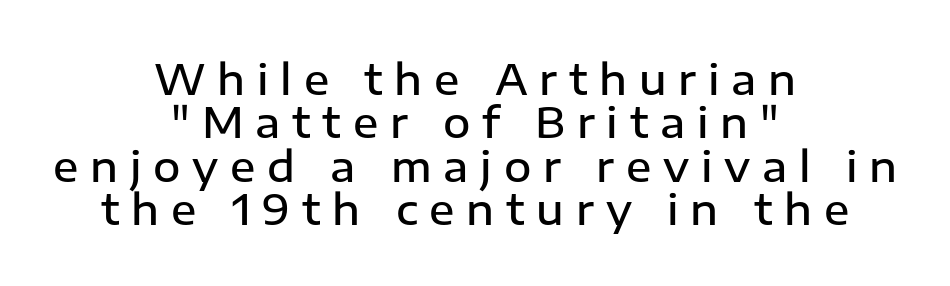
The image shows 42 px semibold sans-serif type, upright; set centered, tight line spacing (1.03x), unusually wide letter spacing (+0.28 em), not underlined; low stroke contrast and a medium x-height.
